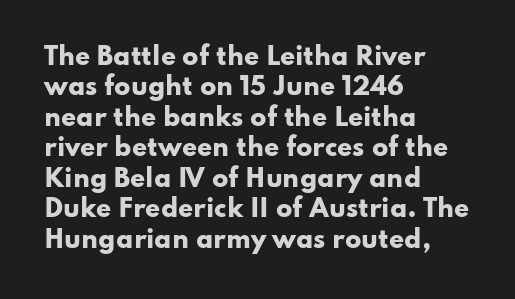
The glyphs are unaccompanied by any horizontal stroke below them. The leading is moderate, giving the passage an even texture. Left-aligned paragraph, ragged on the right. A full-strength bold gives these letters their thick strokes. This sample uses an upright cut, with every glyph sitting square on the baseline.
